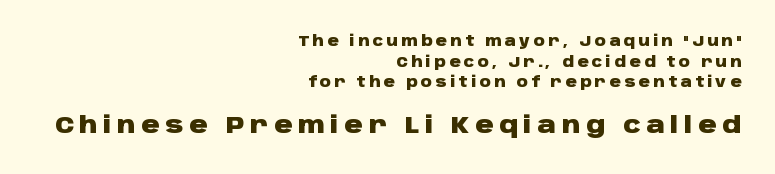
Glyph-to-glyph distance is far greater than everyday printed text. As a designer I'd log this as weight 700, bold. Does the lettering tilt? It doesn't — this is upright. The passage is arranged like a letterhead date or caption credit — flush right.
